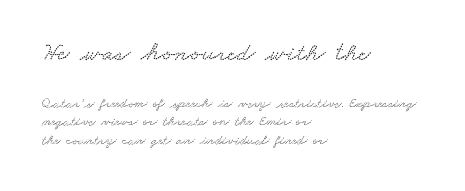
{"underline": "no", "align": "left", "line_spacing": "normal", "line_spacing_ratio": 1.31, "letter_spacing": "normal", "letter_spacing_em": 0.0, "larger_block": "first", "size_ratio": 1.86, "glyph_px": 26}
